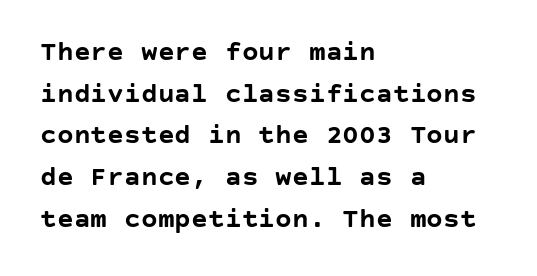
The image shows 28 px semibold sans-serif type, upright; set left-aligned, normal line spacing (1.49x), normal letter spacing, not underlined; low stroke contrast and a large x-height.
